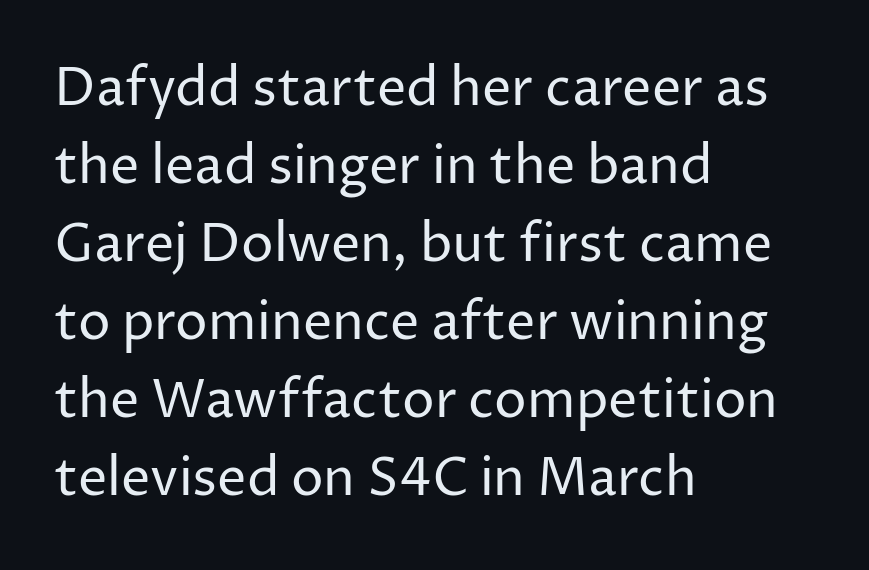
Q: Is the text bold? A: No.
Q: Is the text italic (slanted)? A: No, it is upright.
Q: Is the typeface a serif or a sans-serif typeface? A: Sans-serif.
Q: Is the text underlined? A: No.
Q: How is the paragraph aligned? A: Left-aligned.
Q: Is the spacing between letters normal or unusually wide? A: Normal.
Q: Is the spacing between lines tight, normal or loose? A: Normal.
Q: Width (condensed, normal, or wide)? A: Normal.
Q: Stroke contrast? A: Low.
Q: x-height? A: Medium.
Q: Monospaced? A: No.
